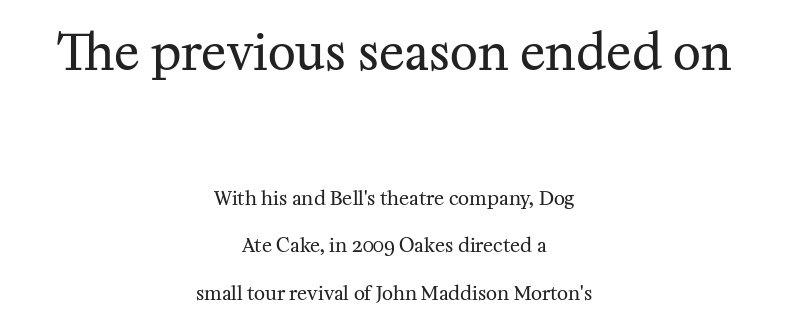
The image shows 48 px regular-weight serif type, upright; set centered, loose line spacing (2.49x), normal letter spacing, not underlined; the first (top) block is 2.53x larger; medium stroke contrast and a medium x-height.
